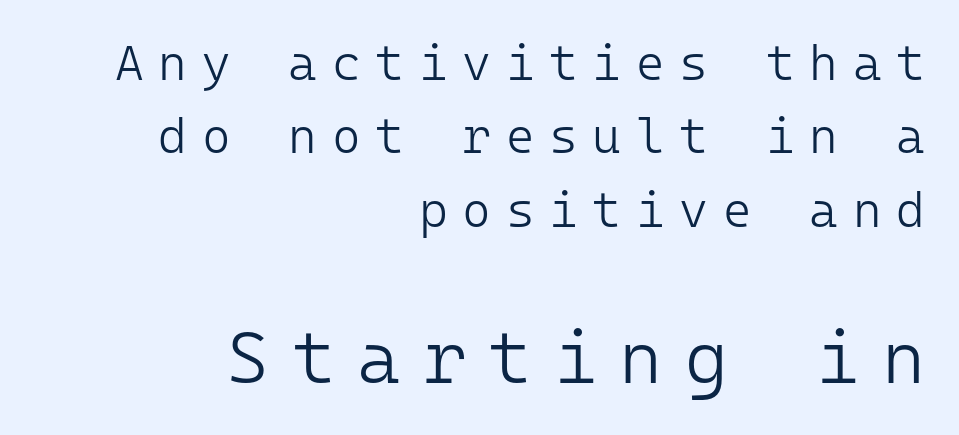
The image shows 74 px light sans-serif type, upright, monospaced; set right-aligned, normal line spacing (1.5x), unusually wide letter spacing (+0.3 em), not underlined; the second (bottom) block is 1.51x larger; low stroke contrast and a medium x-height.
